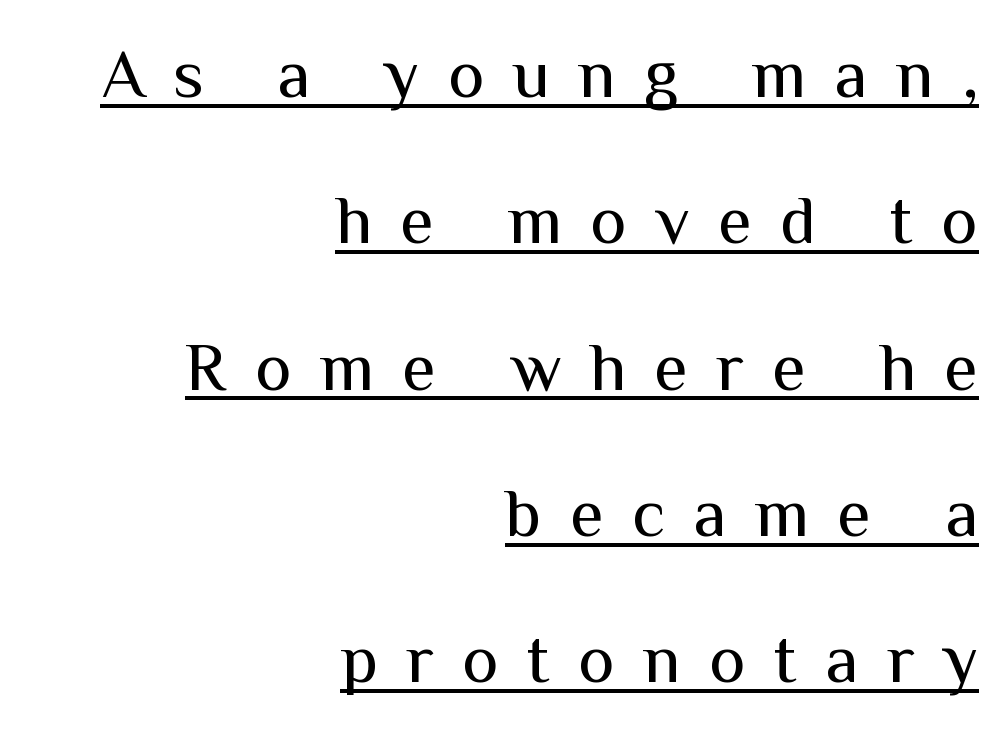
{"serif": "no", "italic": "no", "bold": "no", "weight": "regular", "width": "normal", "stroke_contrast": "medium", "x_height": "medium", "monospaced": "no", "underline": "yes", "align": "right", "line_spacing": "loose", "line_spacing_ratio": 2.12, "letter_spacing": "wide", "letter_spacing_em": 0.41, "glyph_px": 69}
